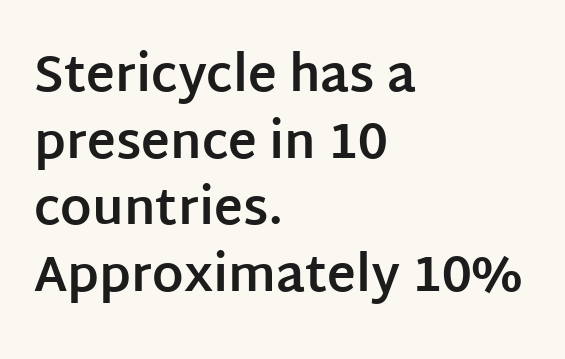
{"serif": "no", "italic": "no", "bold": "yes", "weight": "bold", "width": "normal", "stroke_contrast": "low", "x_height": "large", "monospaced": "no", "underline": "no", "align": "left", "line_spacing": "normal", "line_spacing_ratio": 1.36, "letter_spacing": "normal", "letter_spacing_em": 0.0, "glyph_px": 49}
